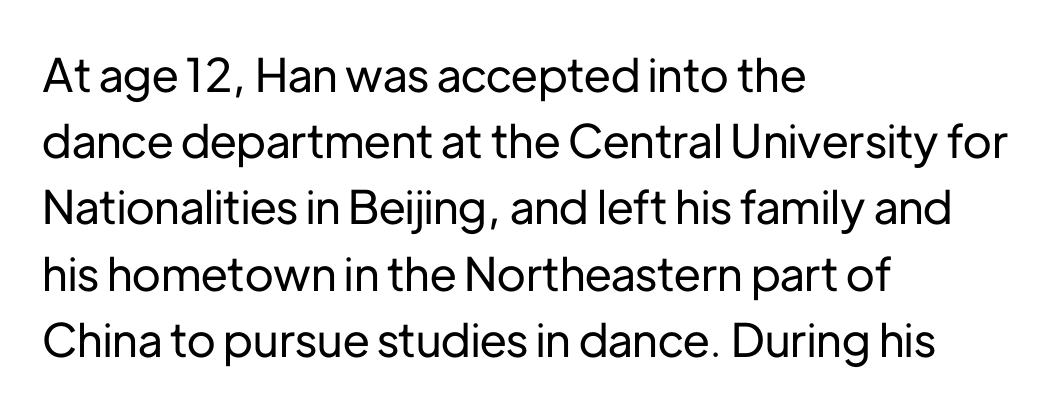
{"serif": "no", "italic": "no", "width": "normal", "stroke_contrast": "low", "x_height": "medium", "monospaced": "no", "underline": "no", "align": "left", "line_spacing": "normal", "line_spacing_ratio": 1.44, "letter_spacing": "normal", "letter_spacing_em": 0.0, "glyph_px": 46}
